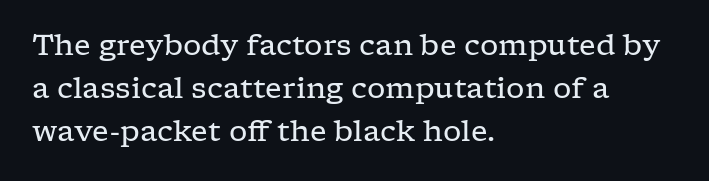
Notice how the stems are strictly vertical — no italics here. The passage shown is not bold in any degree. Each letter's strokes conclude with small projecting serifs. Nothing unusual about the tracking: characters are spaced as the font intends. These lines sit exactly where default settings would place them. The words here are not underlined.
